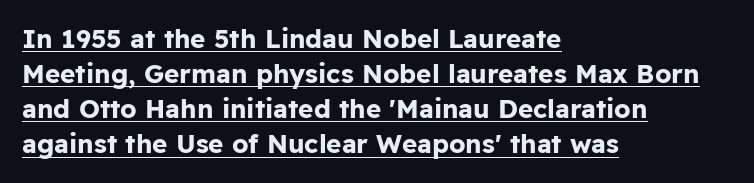
{"italic": "no", "bold": "yes", "underline": "yes", "align": "left", "line_spacing": "normal", "line_spacing_ratio": 1.35, "letter_spacing": "normal", "letter_spacing_em": 0.0, "glyph_px": 26}
